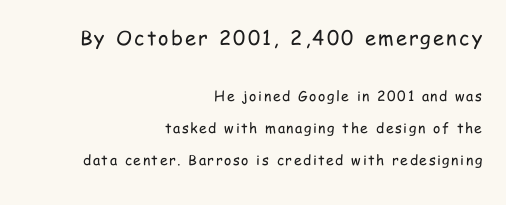
Q: Is the text bold? A: No.
Q: Is the text italic (slanted)? A: No, it is upright.
Q: Is the text underlined? A: No.
Q: How is the paragraph aligned? A: Right-aligned.
Q: Is the spacing between lines tight, normal or loose? A: Loose.
Q: Which block of text is set in a larger size, the first (top) or the second (bottom)? A: The first (top) one.
